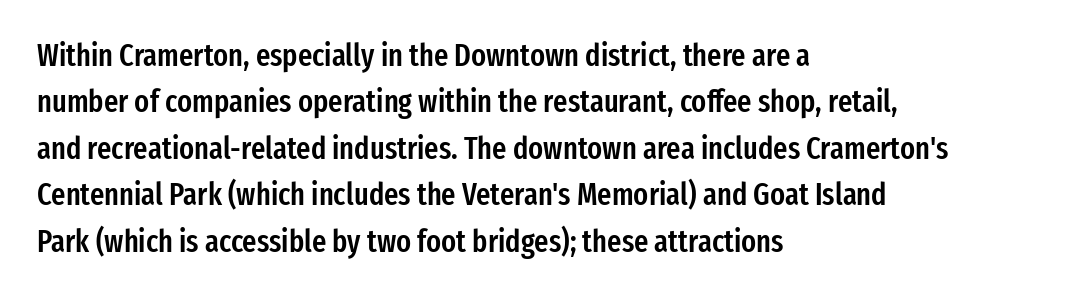
Q: Is the text bold? A: Semi-bold.
Q: Is the text italic (slanted)? A: No, it is upright.
Q: Is the typeface a serif or a sans-serif typeface? A: Sans-serif.
Q: Is the text underlined? A: No.
Q: How is the paragraph aligned? A: Left-aligned.
Q: Is the spacing between letters normal or unusually wide? A: Normal.
Q: Is the spacing between lines tight, normal or loose? A: Normal.
Q: Width (condensed, normal, or wide)? A: Condensed.
Q: Stroke contrast? A: Low.
Q: x-height? A: Medium.
Q: Monospaced? A: No.
